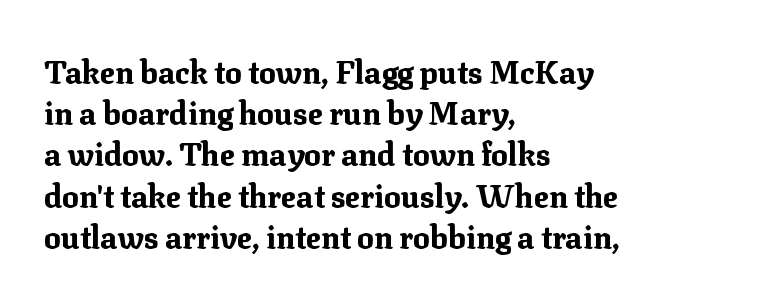
Q: Is the text bold? A: Yes.
Q: Is the text italic (slanted)? A: No, it is upright.
Q: Is the typeface a serif or a sans-serif typeface? A: Serif.
Q: Is the text underlined? A: No.
Q: How is the paragraph aligned? A: Left-aligned.
Q: Is the spacing between letters normal or unusually wide? A: Normal.
Q: Is the spacing between lines tight, normal or loose? A: Normal.
Q: Width (condensed, normal, or wide)? A: Normal.
Q: Stroke contrast? A: Medium.
Q: x-height? A: Medium.
Q: Monospaced? A: No.
